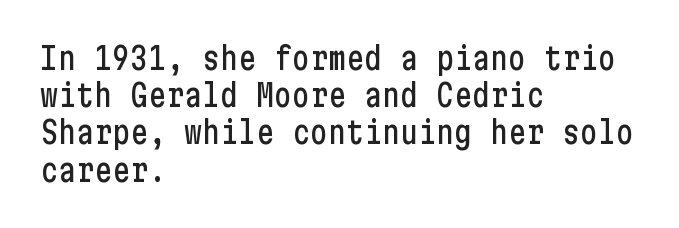
Q: Is the text italic (slanted)? A: No, it is upright.
Q: Is the typeface a serif or a sans-serif typeface? A: Sans-serif.
Q: Is the text underlined? A: No.
Q: How is the paragraph aligned? A: Left-aligned.
Q: Is the spacing between letters normal or unusually wide? A: Normal.
Q: Width (condensed, normal, or wide)? A: Condensed.
Q: Stroke contrast? A: Low.
Q: x-height? A: Medium.
